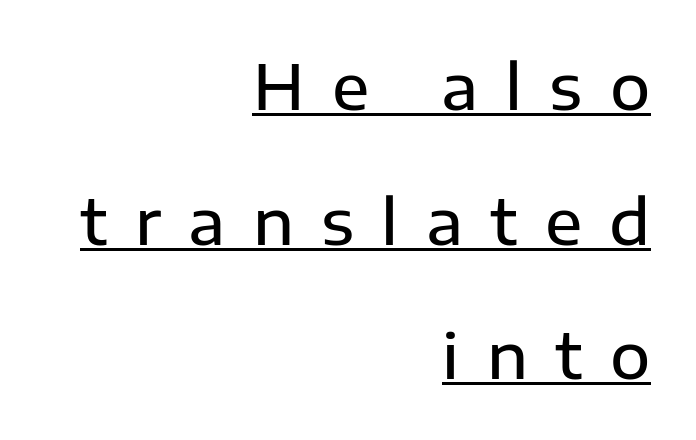
The tracking jumps out immediately: characters are airy and widely separated. These words are printed semibold, heavier than regular yet not bold. All the whitespace from short lines collects on the left. I'd call this a sans setting — the letters go barefoot.
